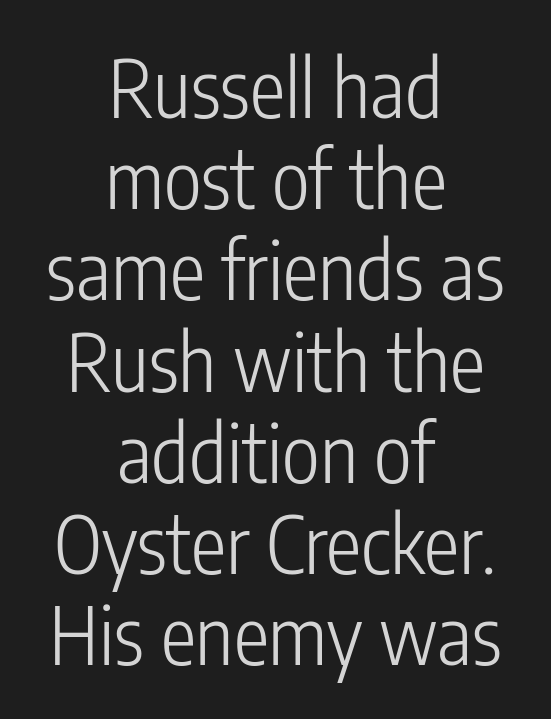
Type style note: lacks serifs. This reads as an unemphasized weight, regular at the heaviest. Look at the tracking — it's just the regular setting, nothing added. The words here are not underlined. Very little white space separates one row of letters from the next. Posture: straight, roman, zero tilt.
